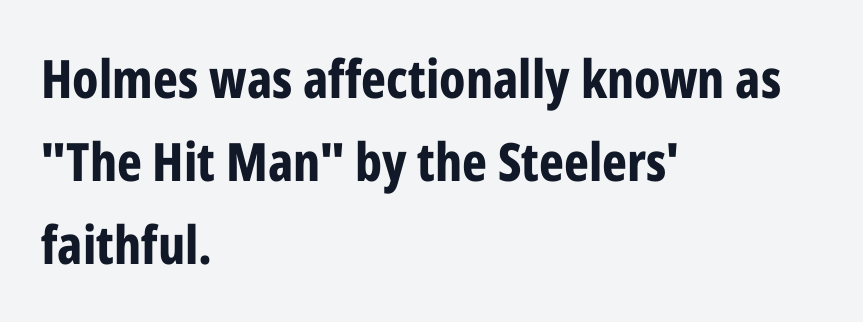
The image shows 53 px bold, condensed sans-serif type, upright; set left-aligned, normal line spacing (1.57x), normal letter spacing, not underlined; low stroke contrast and a medium x-height.
